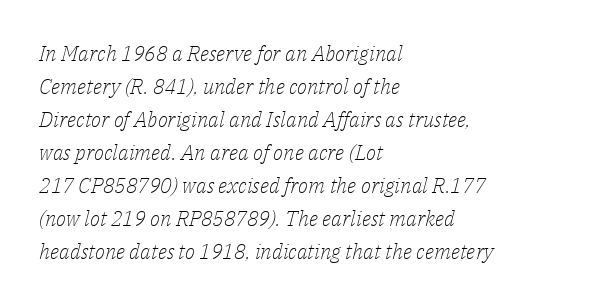
How would I describe the line gaps? Plain and ordinary. The strokes are not fattened; the text isn't bold. You can tell it's italic because the verticals aren't actually vertical. The paragraph shown leans on its left margin. The glyphs are unaccompanied by any horizontal stroke below them.
